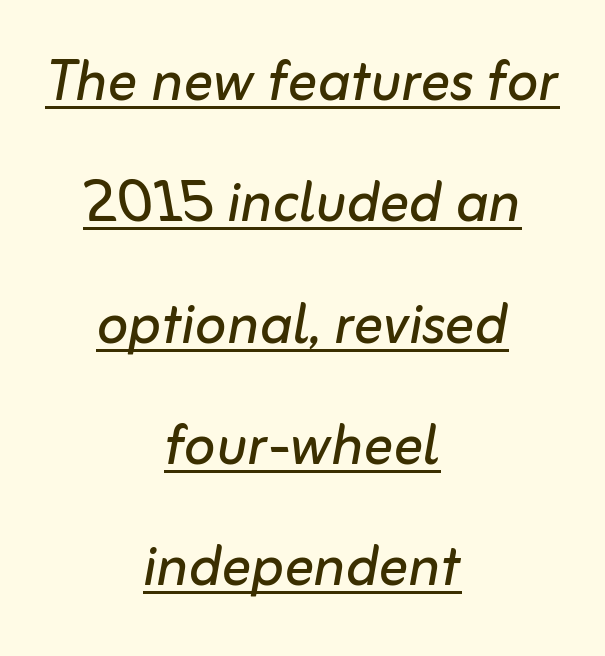
{"italic": "yes", "lean": "right", "slant_degrees": 10, "bold": "no", "weight": "regular", "width": "normal", "stroke_contrast": "low", "x_height": "medium", "monospaced": "no", "underline": "yes", "align": "center", "line_spacing": "normal", "line_spacing_ratio": 1.64, "letter_spacing": "normal", "letter_spacing_em": 0.0, "glyph_px": 74}
